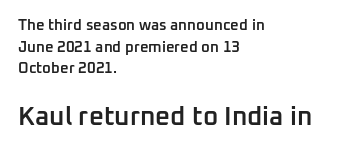
The image shows 26 px text type, upright; set left-aligned, normal line spacing (1.45x), normal letter spacing, not underlined; the second (bottom) block is 1.73x larger.
